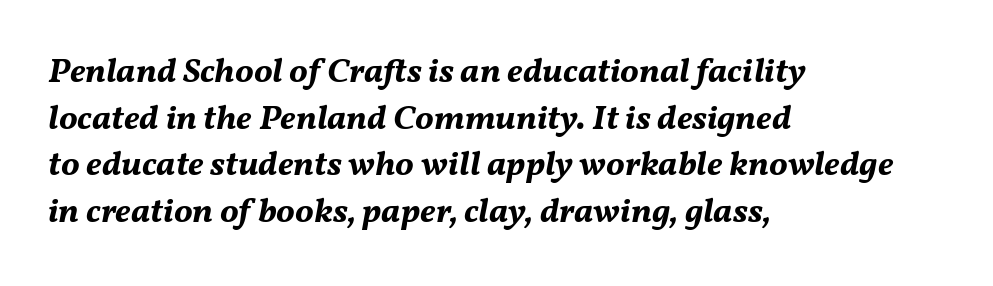
Q: Is the text bold? A: Yes.
Q: Is the text italic (slanted)? A: Yes, it leans right by about 11 degrees.
Q: Is the text underlined? A: No.
Q: How is the paragraph aligned? A: Left-aligned.
Q: Is the spacing between letters normal or unusually wide? A: Normal.
Q: Is the spacing between lines tight, normal or loose? A: Normal.
Q: Width (condensed, normal, or wide)? A: Normal.
Q: Stroke contrast? A: Medium.
Q: x-height? A: Medium.
Q: Monospaced? A: No.
